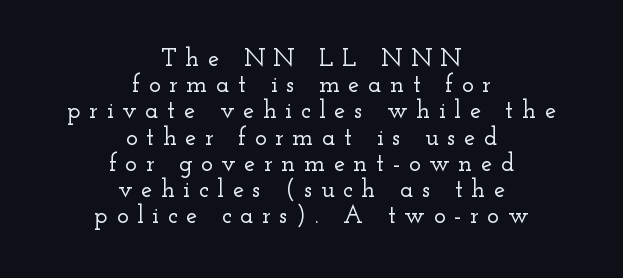
Q: Is the text italic (slanted)? A: No, it is upright.
Q: Is the text underlined? A: No.
Q: How is the paragraph aligned? A: Centered.
Q: Is the spacing between letters normal or unusually wide? A: Unusually wide.
Q: Is the spacing between lines tight, normal or loose? A: Tight.
